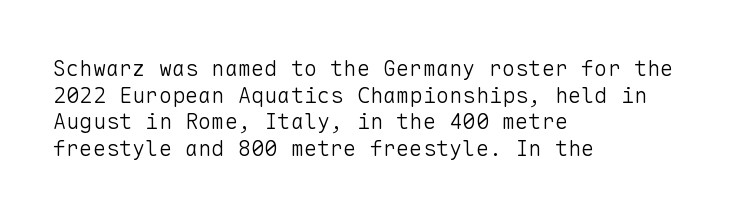
The face used here is rendered with its standard letterfit. The rag falls on the right side of this text block. The typeface has the unassuming heft of standard copy or less. Italic: no, the glyphs are upright roman.
